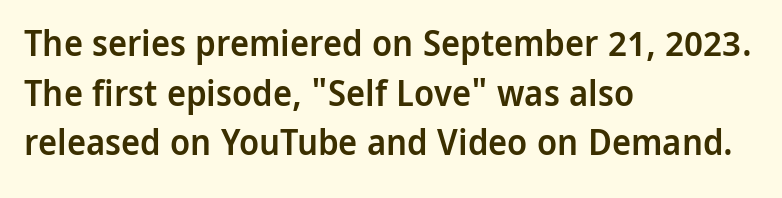
{"serif": "no", "italic": "no", "bold": "semi", "weight": "semibold", "width": "normal", "stroke_contrast": "low", "x_height": "medium", "monospaced": "no", "underline": "no", "align": "left", "line_spacing": "normal", "line_spacing_ratio": 1.38, "letter_spacing": "normal", "letter_spacing_em": 0.0, "glyph_px": 36}
